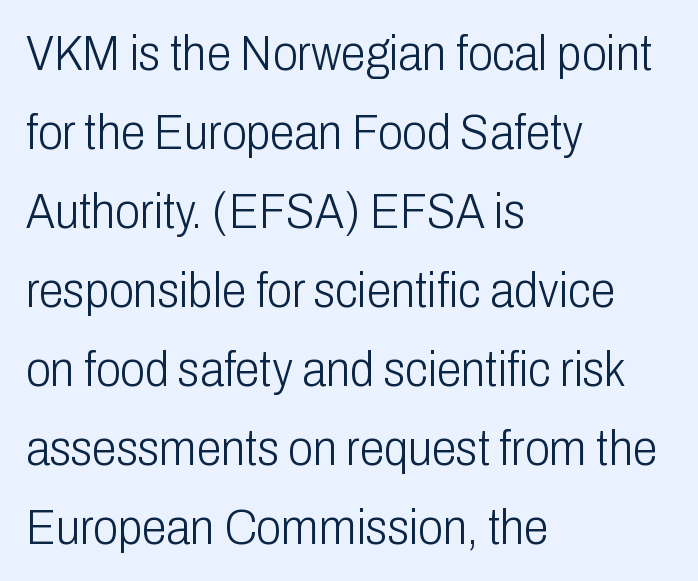
{"serif": "no", "italic": "no", "bold": "no", "weight": "light", "width": "condensed", "stroke_contrast": "low", "x_height": "medium", "monospaced": "no", "underline": "no", "align": "left", "line_spacing": "normal", "line_spacing_ratio": 1.58, "letter_spacing": "normal", "letter_spacing_em": 0.0, "glyph_px": 50}
